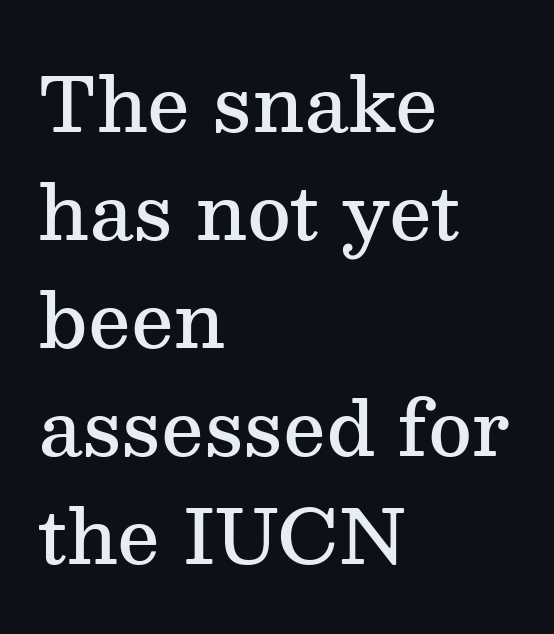
Here the designer chose a conventional face with non-uniform glyph widths. The lines sit at an ordinary, default distance from one another. When letters stand straight like this, we call the style roman or upright. This is serif lettering, the kind often seen in printed books. Teacher's note: observe the even left margin — that is flush-left alignment.
